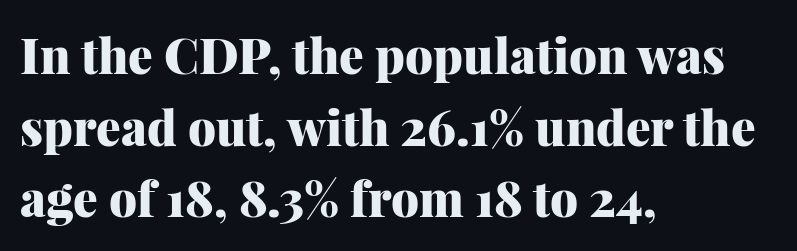
{"serif": "yes", "italic": "no", "bold": "yes", "weight": "heavy", "width": "normal", "stroke_contrast": "medium", "x_height": "medium", "monospaced": "no", "underline": "no", "align": "left", "line_spacing": "normal", "line_spacing_ratio": 1.46, "letter_spacing": "normal", "letter_spacing_em": 0.0, "glyph_px": 49}
